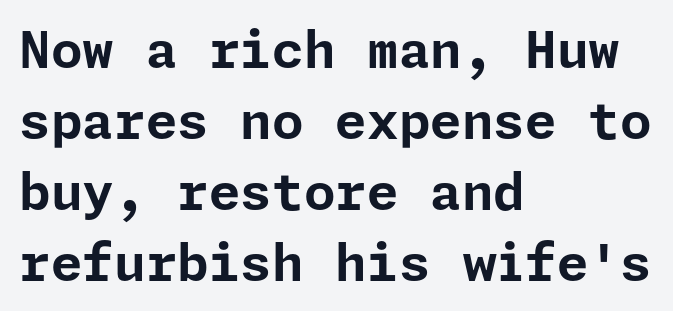
The image shows 51 px bold sans-serif type, upright; set left-aligned, normal line spacing (1.39x), normal letter spacing, not underlined; low stroke contrast and a medium x-height.
